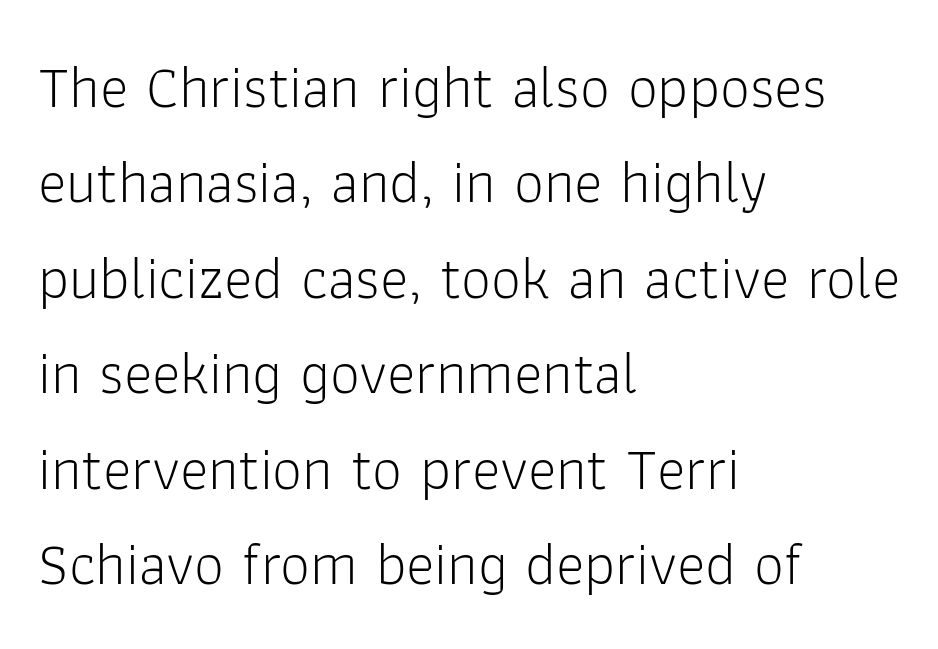
{"serif": "no", "italic": "no", "bold": "no", "weight": "light", "width": "normal", "stroke_contrast": "low", "x_height": "medium", "monospaced": "no", "underline": "no", "align": "left", "line_spacing": "normal", "line_spacing_ratio": 1.59, "letter_spacing": "normal", "letter_spacing_em": 0.0, "glyph_px": 60}
